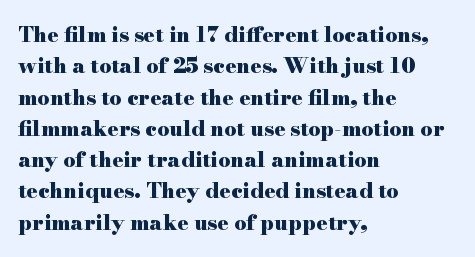
{"italic": "no", "bold": "yes", "underline": "no", "align": "left", "line_spacing": "normal", "line_spacing_ratio": 1.49, "letter_spacing": "normal", "letter_spacing_em": 0.0, "glyph_px": 21}
